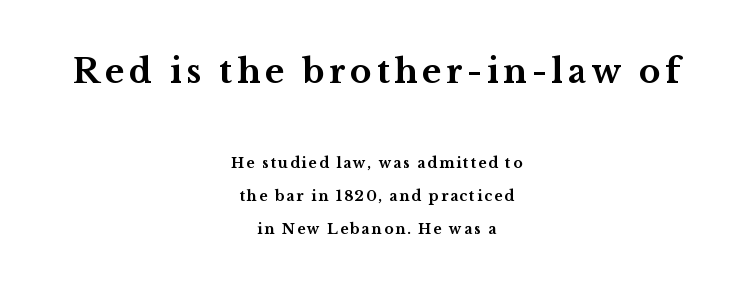
Has an underline been added? It has not. Pretty heavy lettering here — definitely bold. Typeset on center — no edge is straight. Every stem runs plumb, perpendicular to the baseline. Widely set lines give the paragraph a tall, airy silhouette. What kind of face is this? One with serifs.
